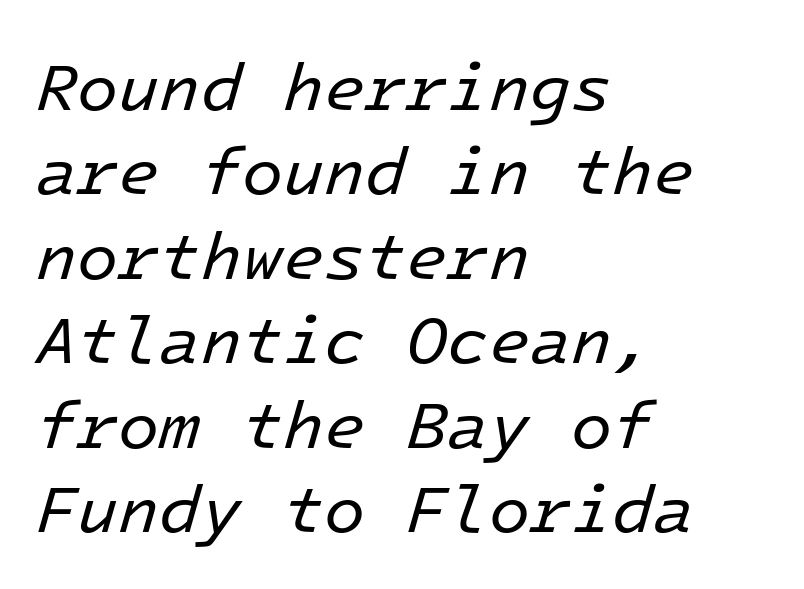
The image shows 67 px regular-weight type, italic (leaning right), monospaced; set left-aligned, normal line spacing (1.26x), normal letter spacing, not underlined; low stroke contrast and a medium x-height.
